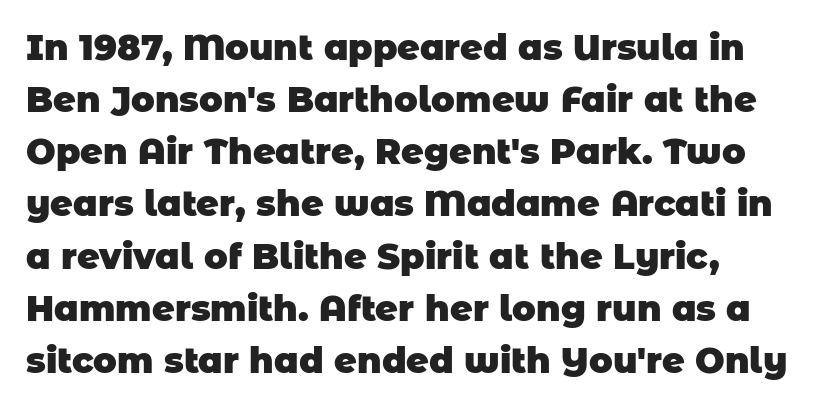
The image shows 35 px heavy sans-serif type; set left-aligned, normal line spacing (1.49x), normal letter spacing, not underlined; low stroke contrast and a large x-height.
